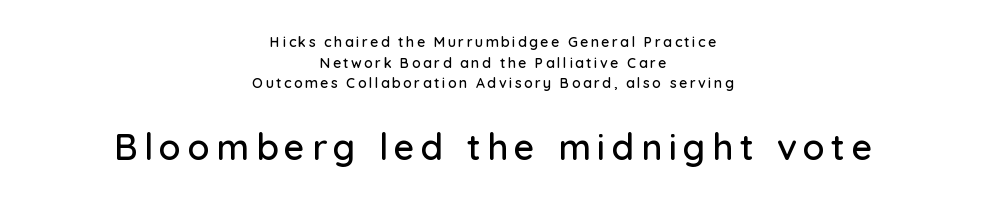
Here the designer chose a conventional face with non-uniform glyph widths. A clean baseline with only descenders dipping below it. Does the leading feel generous? No, just average. These two chunks differ in scale, with the bottom chunk taking the larger measure. Examine the stroke ends and you'll find no serifs.
